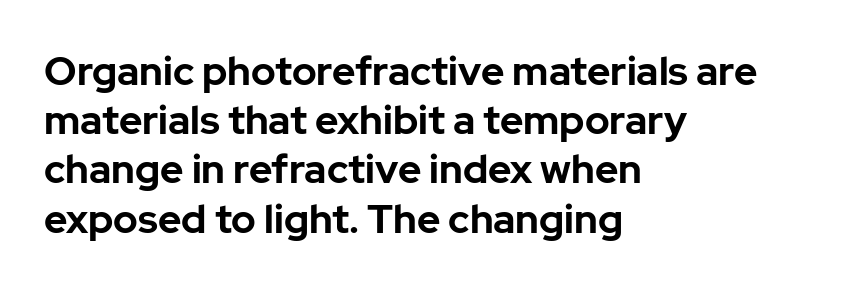
The image shows 40 px bold sans-serif type, upright; set left-aligned, line spacing 1.23x, normal letter spacing, not underlined; low stroke contrast and a medium x-height.
